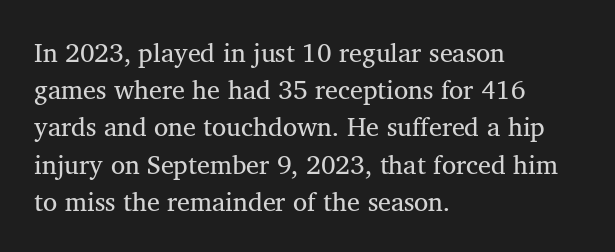
Q: Is the text bold? A: No.
Q: Is the text italic (slanted)? A: No, it is upright.
Q: Is the text underlined? A: No.
Q: How is the paragraph aligned? A: Left-aligned.
Q: Is the spacing between letters normal or unusually wide? A: Normal.
Q: Is the spacing between lines tight, normal or loose? A: Normal.
